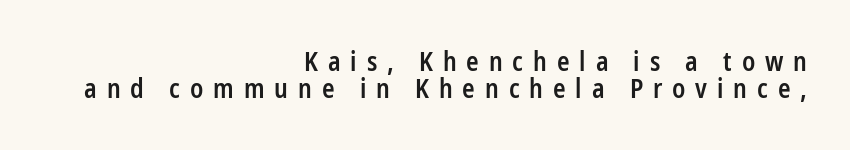
Q: Is the text bold? A: Semi-bold.
Q: Is the text italic (slanted)? A: No, it is upright.
Q: Is the text underlined? A: No.
Q: How is the paragraph aligned? A: Right-aligned.
Q: Is the spacing between letters normal or unusually wide? A: Unusually wide.
Q: Is the spacing between lines tight, normal or loose? A: Tight.
